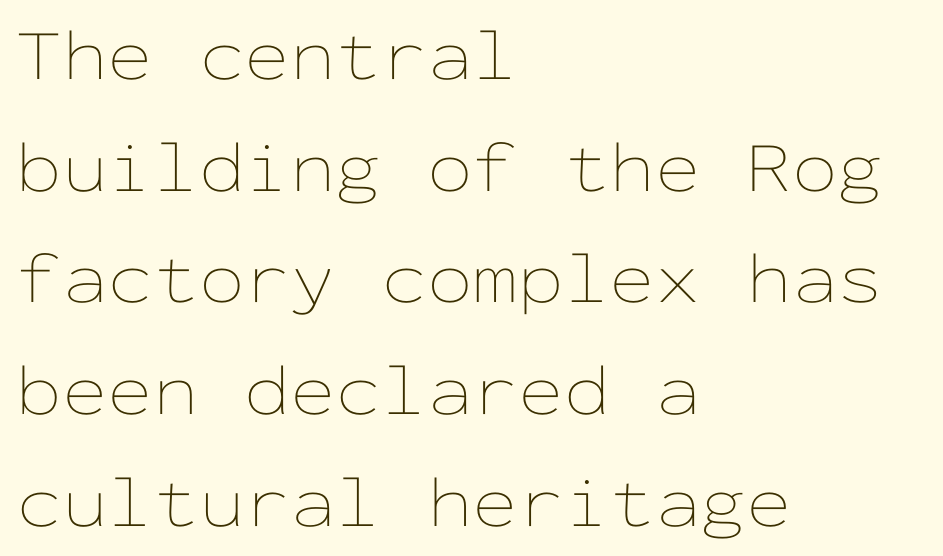
The image shows 73 px thin, wide type, upright, monospaced; set left-aligned, normal line spacing (1.53x), normal letter spacing, not underlined; low stroke contrast and a medium x-height.
